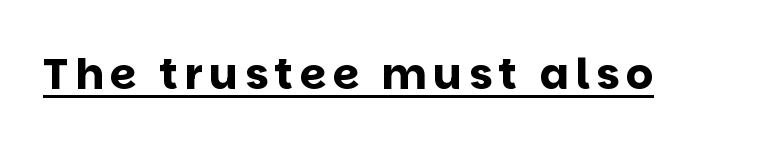
Q: Is the text bold? A: Yes.
Q: Is the text italic (slanted)? A: No, it is upright.
Q: Is the typeface a serif or a sans-serif typeface? A: Sans-serif.
Q: Is the text underlined? A: Yes.
Q: Width (condensed, normal, or wide)? A: Normal.
Q: Stroke contrast? A: Low.
Q: x-height? A: Large.
Q: Monospaced? A: No.
